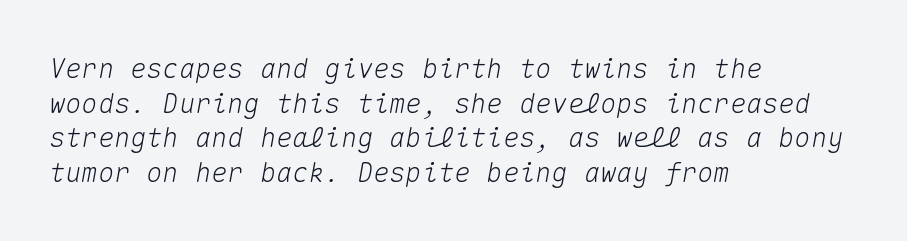
{"italic": "yes", "lean": "right", "slant_degrees": 10, "underline": "no", "align": "left", "line_spacing": "normal", "line_spacing_ratio": 1.28, "letter_spacing": "normal", "letter_spacing_em": 0.0, "glyph_px": 27}
